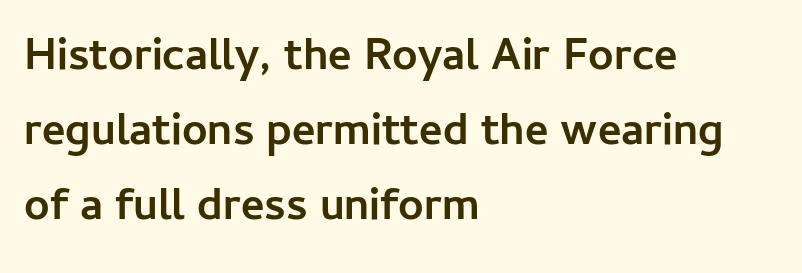
{"serif": "no", "italic": "no", "bold": "yes", "weight": "semibold", "width": "normal", "stroke_contrast": "low", "x_height": "medium", "monospaced": "no", "underline": "no", "align": "left", "line_spacing": "normal", "line_spacing_ratio": 1.67, "letter_spacing": "normal", "letter_spacing_em": 0.0, "glyph_px": 45}
